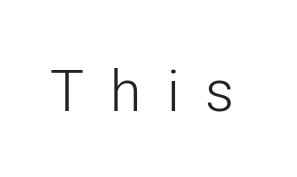
Q: Is the text bold? A: No.
Q: Is the text italic (slanted)? A: No, it is upright.
Q: Is the typeface a serif or a sans-serif typeface? A: Sans-serif.
Q: Is the text underlined? A: No.
Q: Is the spacing between letters normal or unusually wide? A: Unusually wide.
Q: Width (condensed, normal, or wide)? A: Normal.
Q: Stroke contrast? A: Low.
Q: x-height? A: Medium.
Q: Monospaced? A: No.
